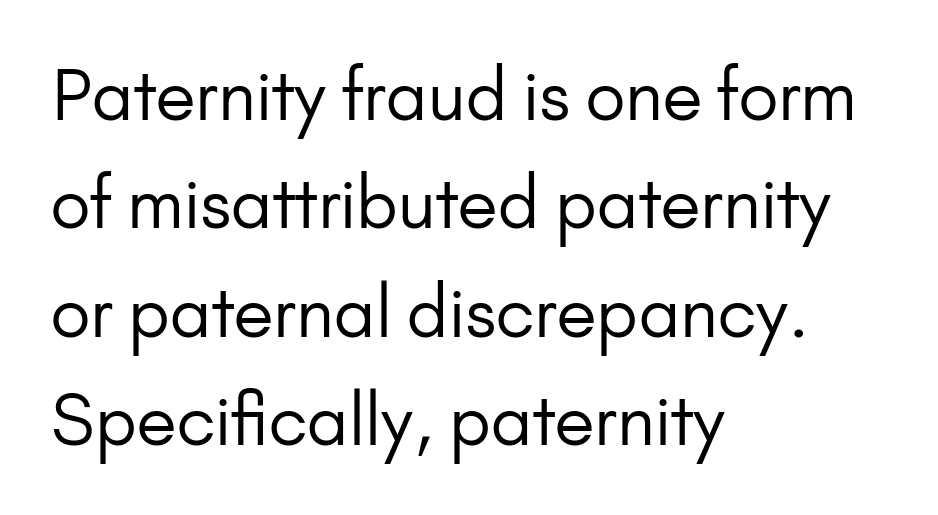
The image shows 69 px regular-weight sans-serif type, upright; set left-aligned, normal line spacing (1.57x), normal letter spacing, not underlined; low stroke contrast and a small x-height.
